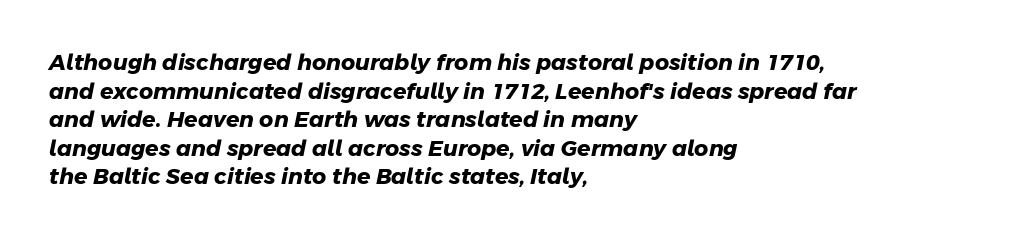
Q: Is the text bold? A: Yes.
Q: Is the text underlined? A: No.
Q: How is the paragraph aligned? A: Left-aligned.
Q: Is the spacing between letters normal or unusually wide? A: Normal.
Q: Is the spacing between lines tight, normal or loose? A: Normal.
